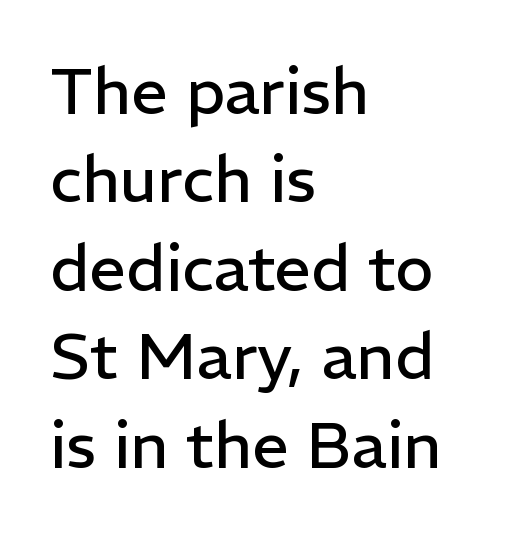
This sample uses an upright cut, with every glyph sitting square on the baseline. How are the letters spaced? Ordinarily, with no added tracking. The rows are spaced the way most documents space them. Layout note: lines flush left. The letters advance in unequal steps, a hallmark of proportional type. I'd call this a sans setting — the letters go barefoot.
